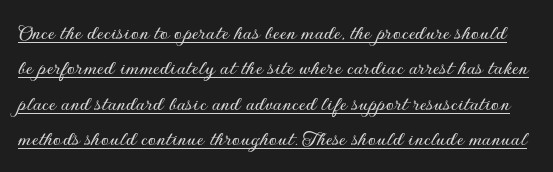
The image shows 23 px text type; set normal line spacing (1.54x), normal letter spacing, underlined.
